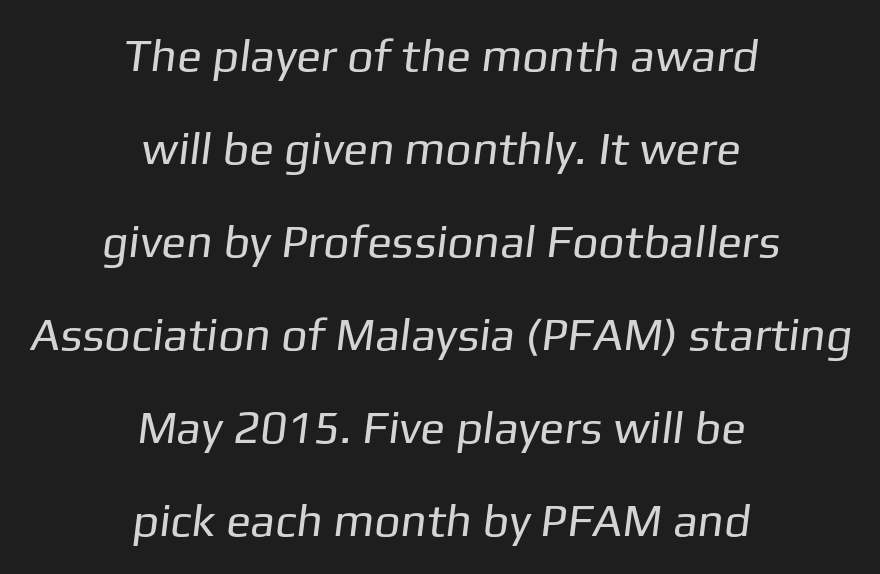
Horizontal bands of white between lines are thick stripes. Heft: none added — not bold. Compared with a flush-left layout, this one balances lines on the center instead. Regarding serifs, this sample does without them. Plain, unruled lines of type.
